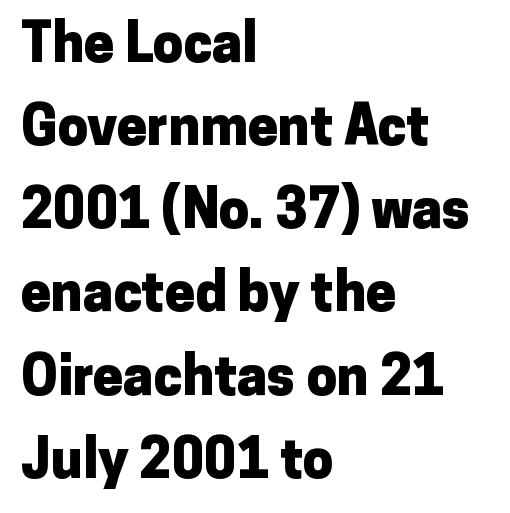
{"serif": "no", "italic": "no", "bold": "yes", "weight": "heavy", "width": "normal", "stroke_contrast": "low", "x_height": "medium", "monospaced": "no", "underline": "no", "align": "left", "line_spacing": "normal", "line_spacing_ratio": 1.54, "letter_spacing": "normal", "letter_spacing_em": 0.0, "glyph_px": 54}
